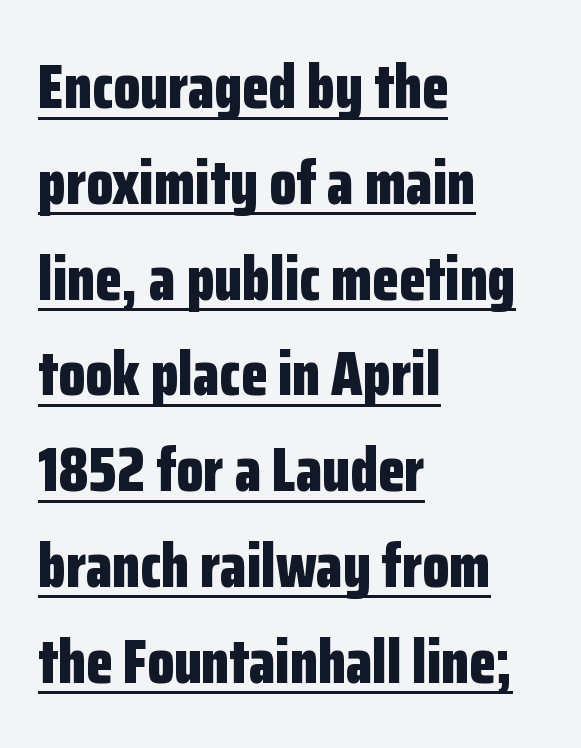
Q: Is the text bold? A: Yes.
Q: Is the text italic (slanted)? A: No, it is upright.
Q: Is the typeface a serif or a sans-serif typeface? A: Sans-serif.
Q: Is the text underlined? A: Yes.
Q: How is the paragraph aligned? A: Left-aligned.
Q: Is the spacing between letters normal or unusually wide? A: Normal.
Q: Is the spacing between lines tight, normal or loose? A: Normal.
Q: Width (condensed, normal, or wide)? A: Condensed.
Q: Stroke contrast? A: Low.
Q: x-height? A: Medium.
Q: Monospaced? A: No.
